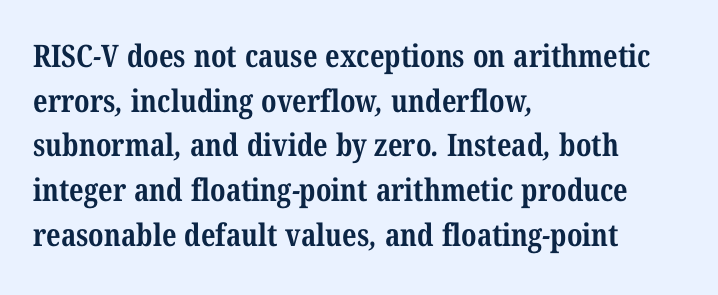
I'd call this a serif setting — the letters wear small feet. Character widths vary here, with narrow letters taking less room than wide ones. This rendering features lettering with no underline. The paragraph has a hard left edge and a soft right edge. Thick stems and heavy bowls — unmistakably bold. What stands out about the letter spacing? Nothing — it is the standard amount.
